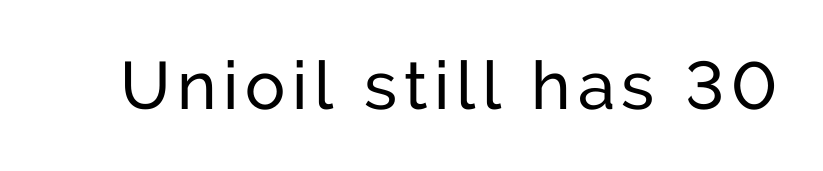
The image shows 67 px regular-weight sans-serif type, upright; set not underlined; low stroke contrast and a medium x-height.
